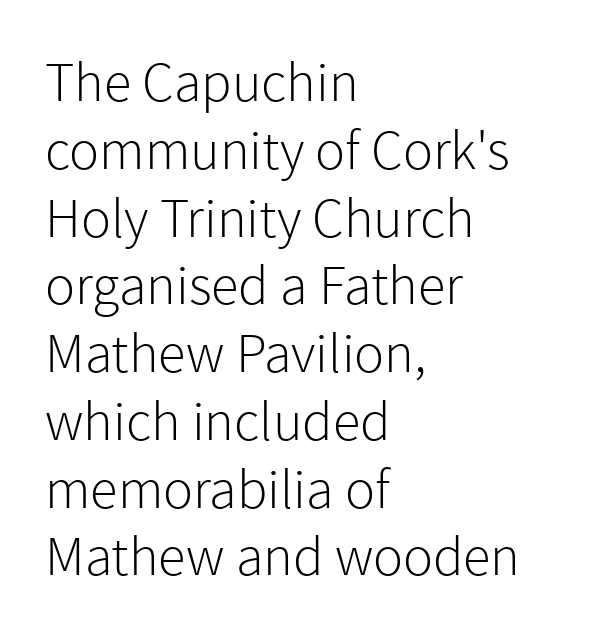
Q: Is the text bold? A: No.
Q: Is the text italic (slanted)? A: No, it is upright.
Q: Is the typeface a serif or a sans-serif typeface? A: Sans-serif.
Q: Is the text underlined? A: No.
Q: How is the paragraph aligned? A: Left-aligned.
Q: Is the spacing between letters normal or unusually wide? A: Normal.
Q: Width (condensed, normal, or wide)? A: Normal.
Q: x-height? A: Medium.
Q: Monospaced? A: No.
